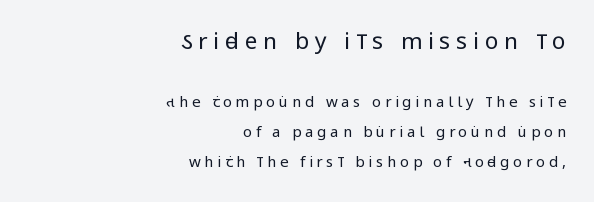
Q: Is the text bold? A: No.
Q: Is the text italic (slanted)? A: No, it is upright.
Q: Is the text underlined? A: No.
Q: How is the paragraph aligned? A: Right-aligned.
Q: Is the spacing between letters normal or unusually wide? A: Unusually wide.
Q: Is the spacing between lines tight, normal or loose? A: Loose.
Q: Which block of text is set in a larger size, the first (top) or the second (bottom)? A: The first (top) one.
